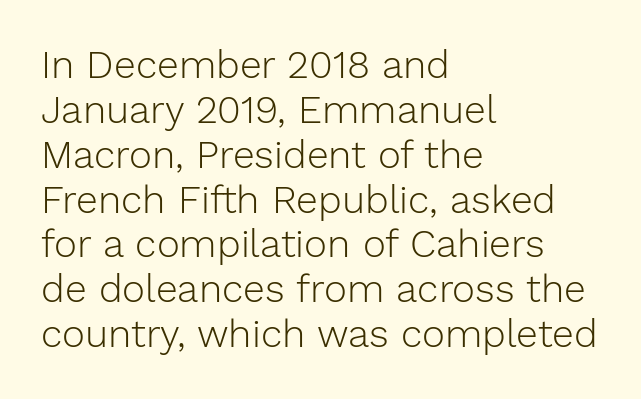
The paragraph shown leans on its left margin. When letters stand straight like this, we call the style roman or upright. The passage shown is typeset with a sans-serif family. The passage shown is not bold in any degree. The line texture is even and compact thanks to regular tracking. Rows of type sit shoulder to shoulder in the vertical direction.
